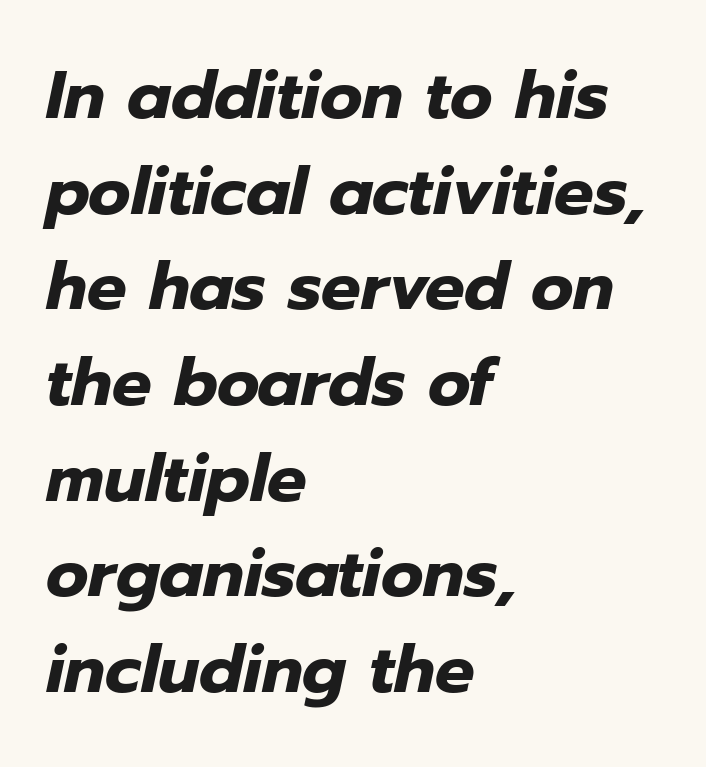
Q: Is the text bold? A: Yes.
Q: Is the text italic (slanted)? A: Yes, it leans right by about 12 degrees.
Q: Is the text underlined? A: No.
Q: How is the paragraph aligned? A: Left-aligned.
Q: Is the spacing between letters normal or unusually wide? A: Normal.
Q: Is the spacing between lines tight, normal or loose? A: Normal.
Q: Width (condensed, normal, or wide)? A: Normal.
Q: Stroke contrast? A: Low.
Q: x-height? A: Medium.
Q: Monospaced? A: No.
